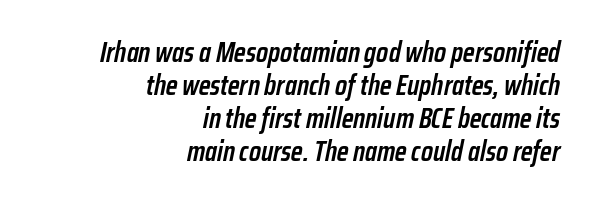
Q: Is the text bold? A: Semi-bold.
Q: Is the text italic (slanted)? A: Yes, it leans right by about 12 degrees.
Q: Is the text underlined? A: No.
Q: How is the paragraph aligned? A: Right-aligned.
Q: Is the spacing between letters normal or unusually wide? A: Normal.
Q: Width (condensed, normal, or wide)? A: Condensed.
Q: Stroke contrast? A: Low.
Q: x-height? A: Medium.
Q: Monospaced? A: No.
